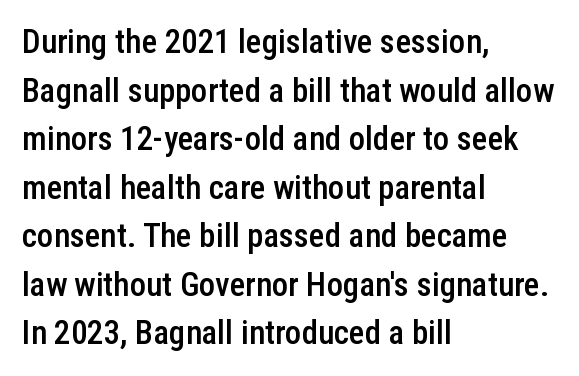
Q: Is the text bold? A: Semi-bold.
Q: Is the text italic (slanted)? A: No, it is upright.
Q: Is the typeface a serif or a sans-serif typeface? A: Sans-serif.
Q: Is the text underlined? A: No.
Q: How is the paragraph aligned? A: Left-aligned.
Q: Is the spacing between letters normal or unusually wide? A: Normal.
Q: Is the spacing between lines tight, normal or loose? A: Normal.
Q: Width (condensed, normal, or wide)? A: Condensed.
Q: Stroke contrast? A: Low.
Q: x-height? A: Medium.
Q: Monospaced? A: No.
